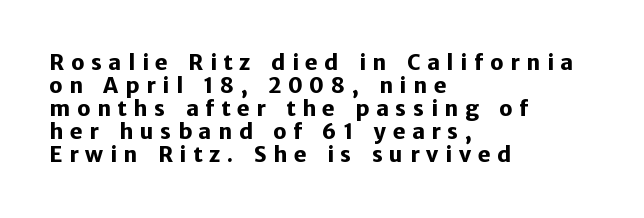
Q: Is the text bold? A: Yes.
Q: Is the text italic (slanted)? A: No, it is upright.
Q: Is the text underlined? A: No.
Q: How is the paragraph aligned? A: Left-aligned.
Q: Is the spacing between letters normal or unusually wide? A: Unusually wide.
Q: Is the spacing between lines tight, normal or loose? A: Tight.
